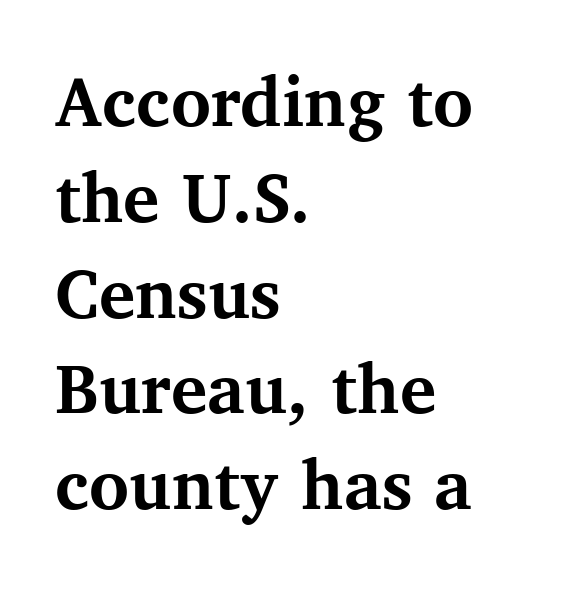
Serifs: yes, visible at the terminals of the letterforms. Where is the straight margin? On the left. Tracking here is standard; glyphs follow each other at the usual distance. Evenly set lines give the paragraph a standard silhouette. The font's upright variant was chosen for this text.
